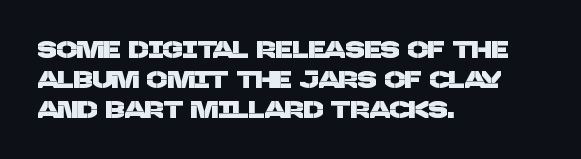
Regular leading. Leftover space on each line is placed entirely after the last word. The strip under each line holds only bare page. How are the letters spaced? Ordinarily, with no added tracking.
